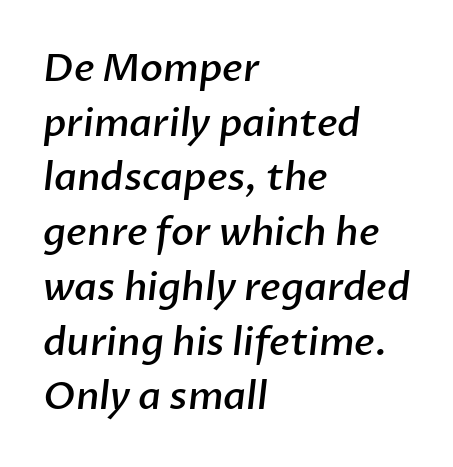
Rows of type keep a routine distance in the vertical direction. The passage shown is typeset with a sans-serif family. The type is set solid horizontally, with unmodified tracking. A typesetter would call this proportional, since set widths differ per character. Bare-footed words on every line.
